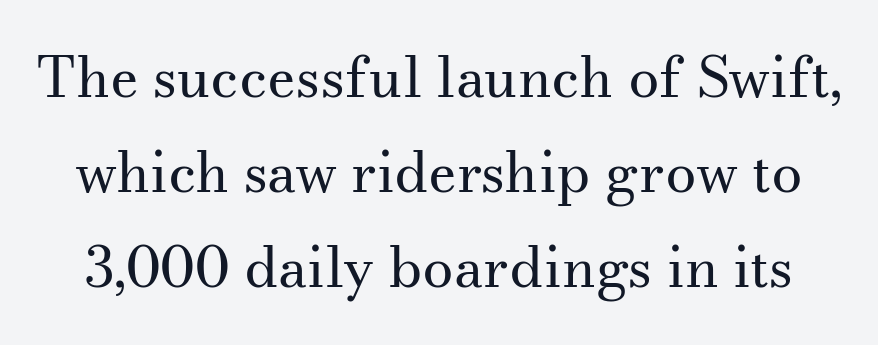
{"serif": "yes", "italic": "no", "bold": "no", "weight": "regular", "width": "normal", "stroke_contrast": "medium", "x_height": "small", "monospaced": "no", "underline": "no", "line_spacing": "normal", "line_spacing_ratio": 1.7, "letter_spacing": "normal", "letter_spacing_em": 0.0, "glyph_px": 56}
